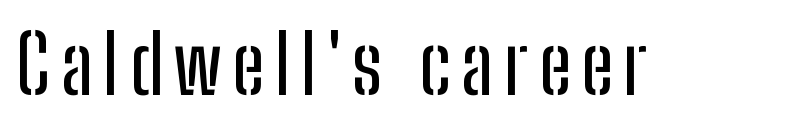
{"serif": "no", "italic": "no", "width": "condensed", "stroke_contrast": "low", "x_height": "medium", "monospaced": "no", "underline": "no", "glyph_px": 80}
